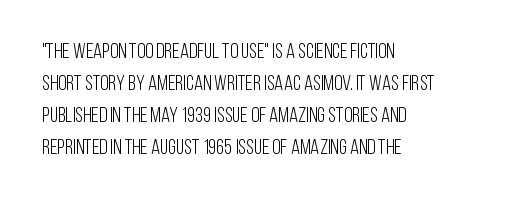
Vertical strokes here are truly vertical. The paragraph has a hard left edge and a soft right edge. The rendering uses a moderate line-height, typical for paragraphs. The cut favours lightness, reaching ordinary text weight at its darkest.
